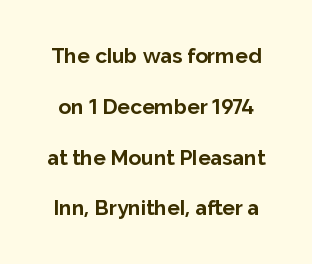
Q: Is the text bold? A: Yes.
Q: Is the text italic (slanted)? A: No, it is upright.
Q: Is the text underlined? A: No.
Q: Is the spacing between letters normal or unusually wide? A: Normal.
Q: Is the spacing between lines tight, normal or loose? A: Loose.
